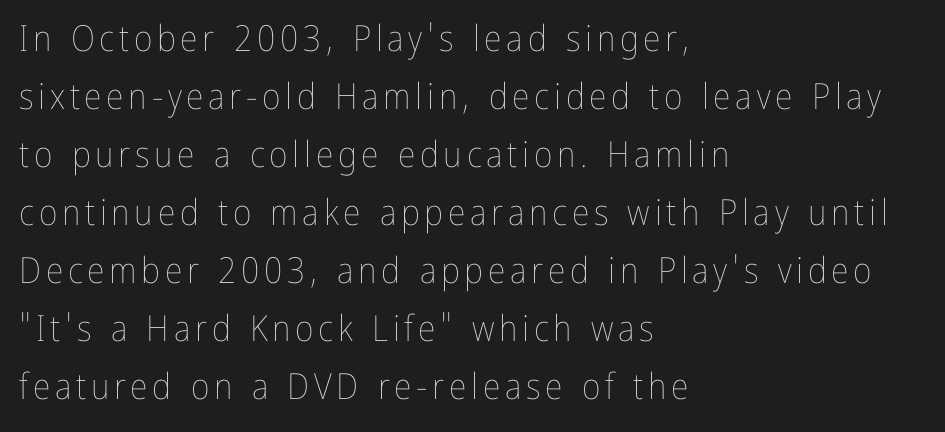
Q: Is the text bold? A: No.
Q: Is the text italic (slanted)? A: No, it is upright.
Q: Is the text underlined? A: No.
Q: How is the paragraph aligned? A: Left-aligned.
Q: Is the spacing between lines tight, normal or loose? A: Normal.
Q: Width (condensed, normal, or wide)? A: Condensed.
Q: Stroke contrast? A: Low.
Q: x-height? A: Medium.
Q: Monospaced? A: No.
